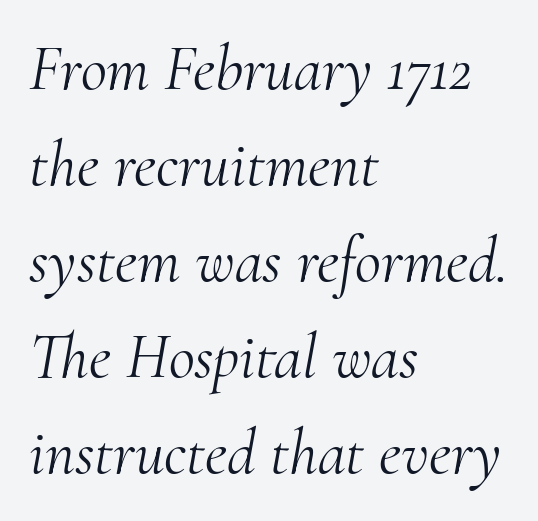
Observe the lean: these are italic letterforms. The line-height multiplier appears to be the usual default. Inter-character spacing is left at the font's built-in metrics. The passage shown is not bold in any degree.
